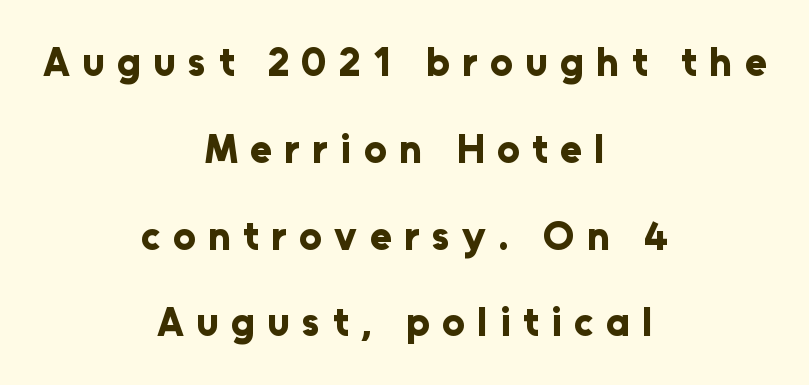
Q: Is the text bold? A: Yes.
Q: Is the text italic (slanted)? A: No, it is upright.
Q: Is the typeface a serif or a sans-serif typeface? A: Sans-serif.
Q: Is the text underlined? A: No.
Q: How is the paragraph aligned? A: Centered.
Q: Is the spacing between letters normal or unusually wide? A: Unusually wide.
Q: Is the spacing between lines tight, normal or loose? A: Loose.
Q: Width (condensed, normal, or wide)? A: Normal.
Q: Stroke contrast? A: Low.
Q: x-height? A: Medium.
Q: Monospaced? A: No.
